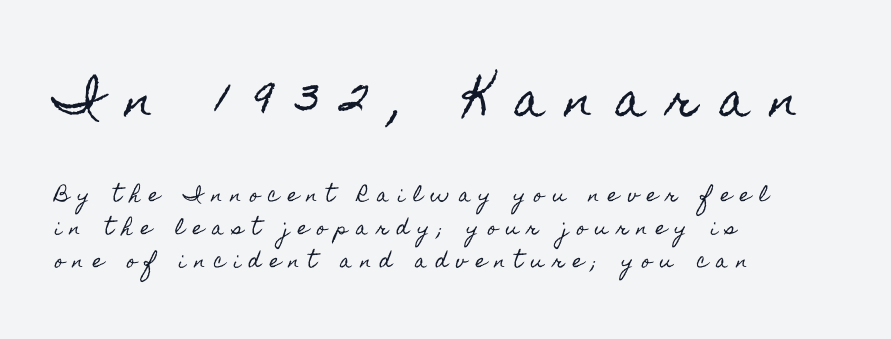
The image shows 46 px condensed type; set left-aligned, line spacing 1.85x, unusually wide letter spacing (+0.48 em), not underlined; the first (top) block is 2.56x larger; a small x-height.
